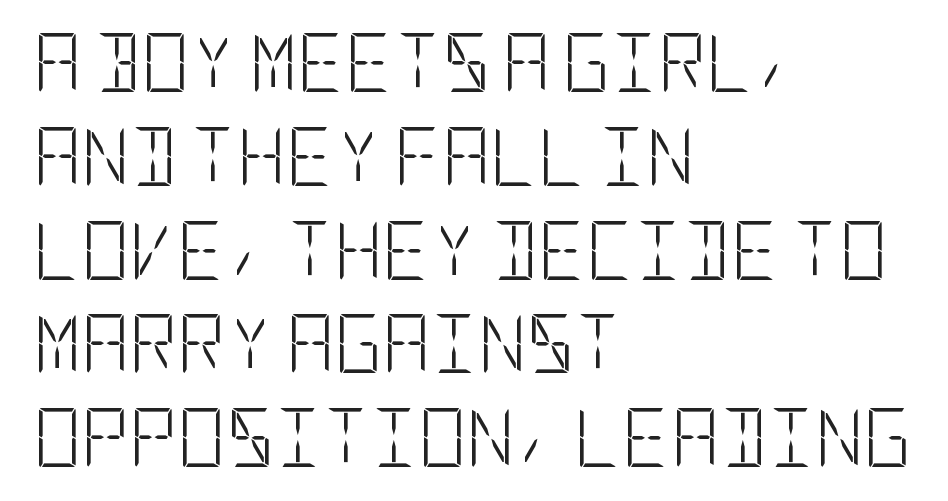
Q: Is the text bold? A: No.
Q: Is the text italic (slanted)? A: No, it is upright.
Q: Is the typeface a serif or a sans-serif typeface? A: Sans-serif.
Q: Is the text underlined? A: No.
Q: How is the paragraph aligned? A: Left-aligned.
Q: Is the spacing between letters normal or unusually wide? A: Normal.
Q: Is the spacing between lines tight, normal or loose? A: Normal.
Q: Width (condensed, normal, or wide)? A: Condensed.
Q: Stroke contrast? A: Low.
Q: x-height? A: Large.
